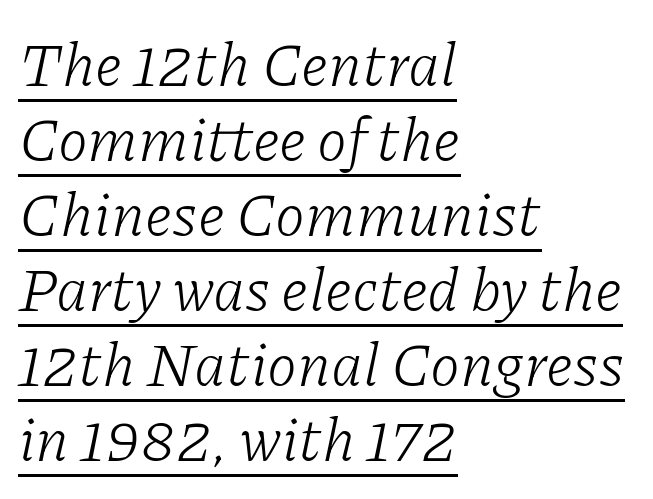
The image shows 61 px light serif type, italic (leaning right); set left-aligned, line spacing 1.23x, normal letter spacing, underlined; low stroke contrast and a medium x-height.
